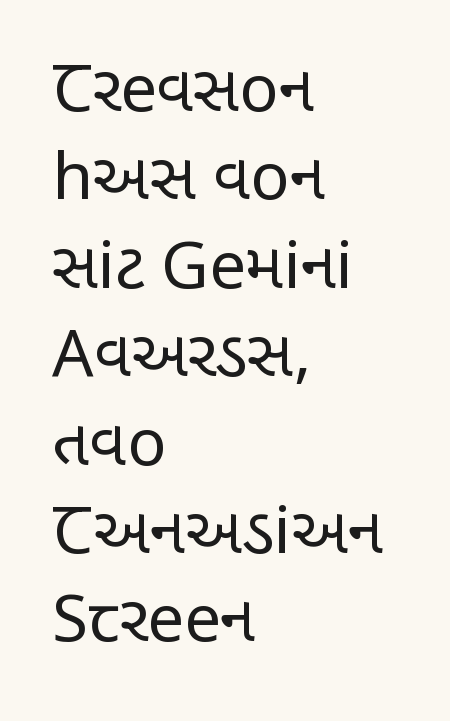
{"serif": "no", "italic": "no", "bold": "no", "weight": "regular", "width": "condensed", "stroke_contrast": "low", "x_height": "large", "monospaced": "no", "underline": "no", "align": "left", "line_spacing": "normal", "line_spacing_ratio": 1.36, "letter_spacing": "normal", "letter_spacing_em": 0.0, "glyph_px": 65}
